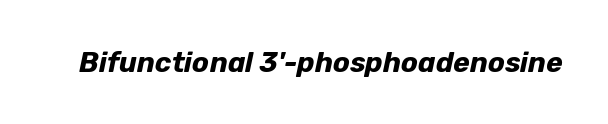
{"italic": "yes", "lean": "right", "slant_degrees": 12, "bold": "yes", "weight": "bold", "width": "normal", "stroke_contrast": "low", "x_height": "medium", "monospaced": "no", "underline": "no", "letter_spacing": "normal", "letter_spacing_em": 0.0, "glyph_px": 28}
